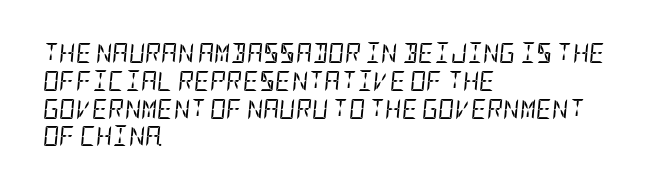
The image shows 20 px text type, italic (leaning right); set left-aligned, normal line spacing (1.39x), normal letter spacing, not underlined.
